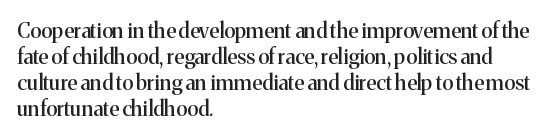
{"italic": "no", "underline": "no", "align": "left", "line_spacing_ratio": 1.24, "letter_spacing": "normal", "letter_spacing_em": 0.0, "glyph_px": 21}
